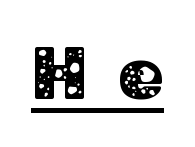
Every character sits straight up, as roman type does. Does the type have serifs? No, each stem ends abruptly. In terms of letterspacing, this is a distinctly airy, spread setting. Each letter keeps its own natural width here, so spacing adapts to shape.
